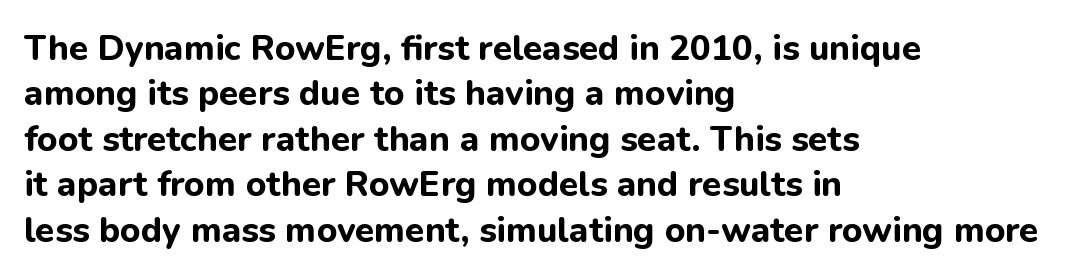
Bare-footed words on every line. The designer left line spacing at the default. Each word holds together tightly as a unit, with standard inter-letter gaps. Is there any slant? The stems are plumb. Here the designer chose a conventional face with non-uniform glyph widths.
